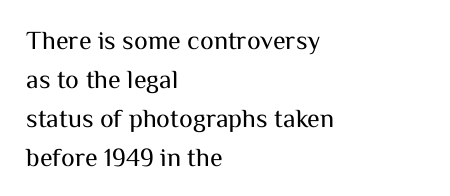
Q: Is the text bold? A: No.
Q: Is the text italic (slanted)? A: No, it is upright.
Q: Is the text underlined? A: No.
Q: How is the paragraph aligned? A: Left-aligned.
Q: Is the spacing between letters normal or unusually wide? A: Normal.
Q: Is the spacing between lines tight, normal or loose? A: Normal.
